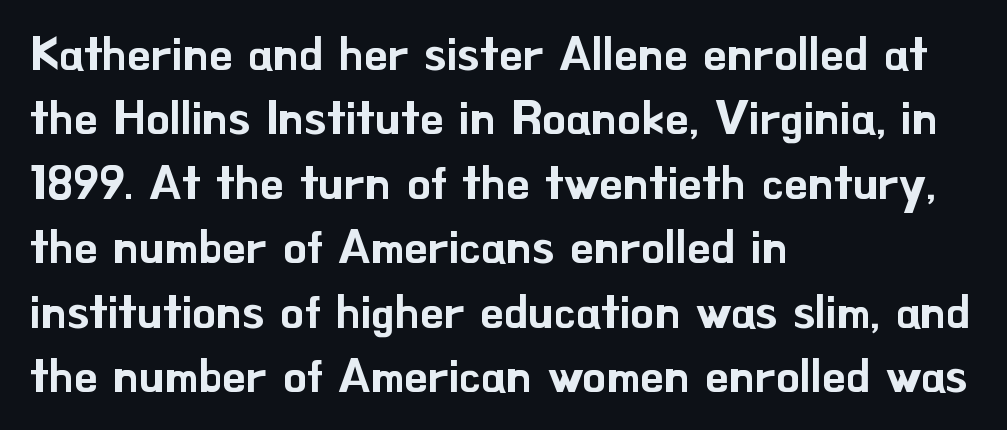
Q: Is the text italic (slanted)? A: No, it is upright.
Q: Is the typeface a serif or a sans-serif typeface? A: Sans-serif.
Q: Is the text underlined? A: No.
Q: How is the paragraph aligned? A: Left-aligned.
Q: Is the spacing between letters normal or unusually wide? A: Normal.
Q: Is the spacing between lines tight, normal or loose? A: Normal.
Q: Width (condensed, normal, or wide)? A: Normal.
Q: Stroke contrast? A: Low.
Q: x-height? A: Small.
Q: Monospaced? A: No.
